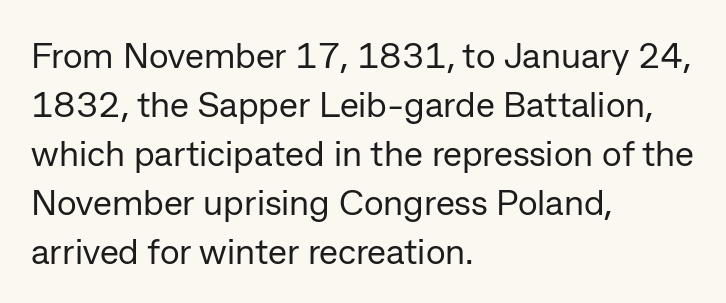
{"serif": "no", "italic": "no", "bold": "no", "weight": "regular", "width": "normal", "stroke_contrast": "low", "x_height": "medium", "monospaced": "no", "underline": "no", "align": "left", "line_spacing": "normal", "line_spacing_ratio": 1.36, "letter_spacing": "normal", "letter_spacing_em": 0.0, "glyph_px": 36}
